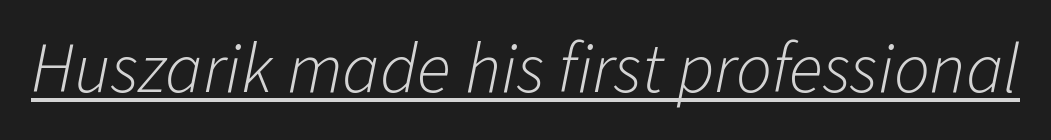
Q: Is the text bold? A: No.
Q: Is the text italic (slanted)? A: Yes, it leans right by about 11 degrees.
Q: Is the text underlined? A: Yes.
Q: Is the spacing between letters normal or unusually wide? A: Normal.
Q: Width (condensed, normal, or wide)? A: Normal.
Q: Stroke contrast? A: Low.
Q: x-height? A: Medium.
Q: Monospaced? A: No.
